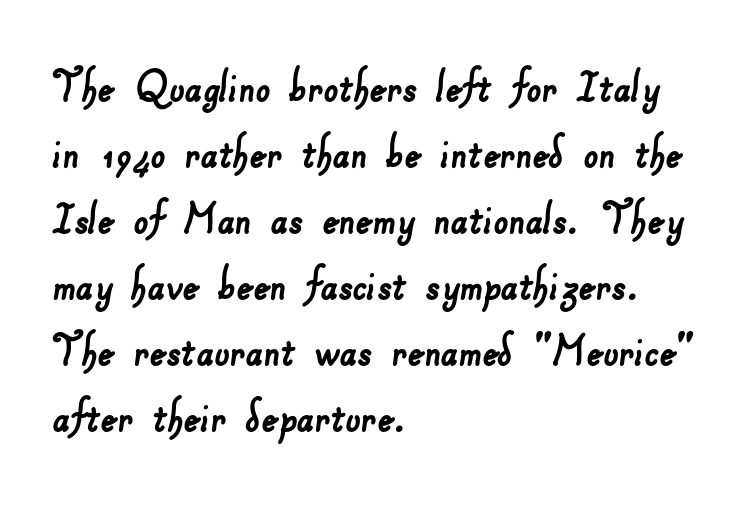
The image shows 52 px sans-serif type; set left-aligned, normal line spacing (1.27x), normal letter spacing, not underlined; low stroke contrast and a small x-height.
